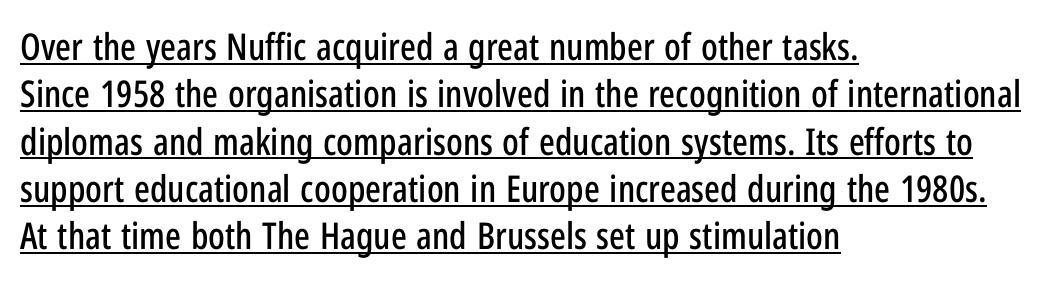
Q: Is the text italic (slanted)? A: No, it is upright.
Q: Is the typeface a serif or a sans-serif typeface? A: Sans-serif.
Q: Is the text underlined? A: Yes.
Q: How is the paragraph aligned? A: Left-aligned.
Q: Is the spacing between letters normal or unusually wide? A: Normal.
Q: Is the spacing between lines tight, normal or loose? A: Normal.
Q: Width (condensed, normal, or wide)? A: Condensed.
Q: Stroke contrast? A: Low.
Q: x-height? A: Medium.
Q: Monospaced? A: No.
